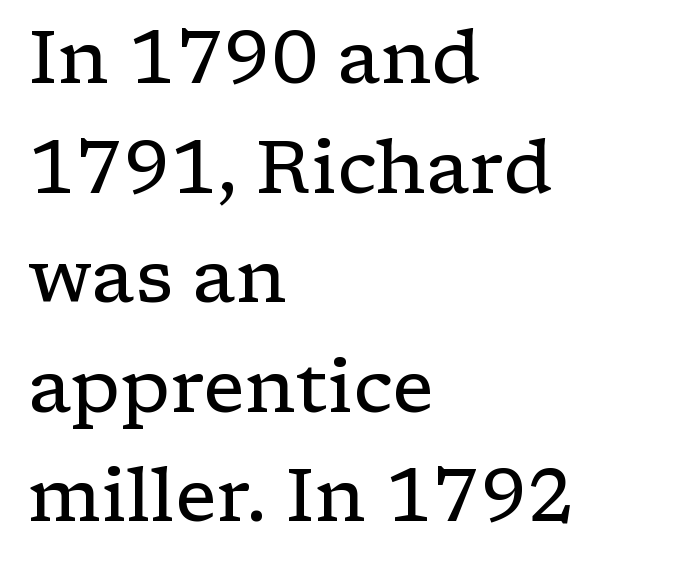
The image shows 74 px regular-weight, wide serif type, upright; set left-aligned, normal line spacing (1.48x), normal letter spacing, not underlined; low stroke contrast and a medium x-height.
